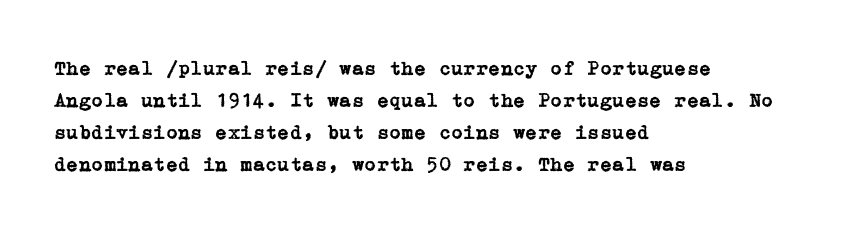
Posture: straight, roman, zero tilt. The ragged edge is on the right, which tells us the setting is flush left. The words here are not underlined. Inter-character spacing is left at the font's built-in metrics. What's the leading like? Ordinary, nothing unusual.
